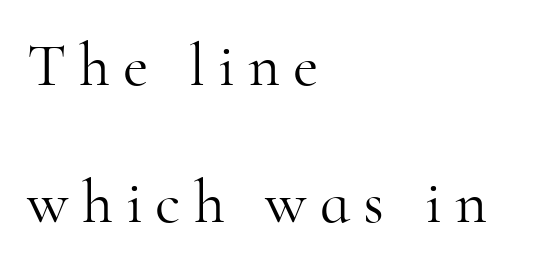
Q: Is the text bold? A: No.
Q: Is the text italic (slanted)? A: No, it is upright.
Q: Is the typeface a serif or a sans-serif typeface? A: Serif.
Q: Is the text underlined? A: No.
Q: How is the paragraph aligned? A: Left-aligned.
Q: Is the spacing between letters normal or unusually wide? A: Unusually wide.
Q: Is the spacing between lines tight, normal or loose? A: Loose.
Q: Width (condensed, normal, or wide)? A: Normal.
Q: Stroke contrast? A: High.
Q: x-height? A: Small.
Q: Monospaced? A: No.
